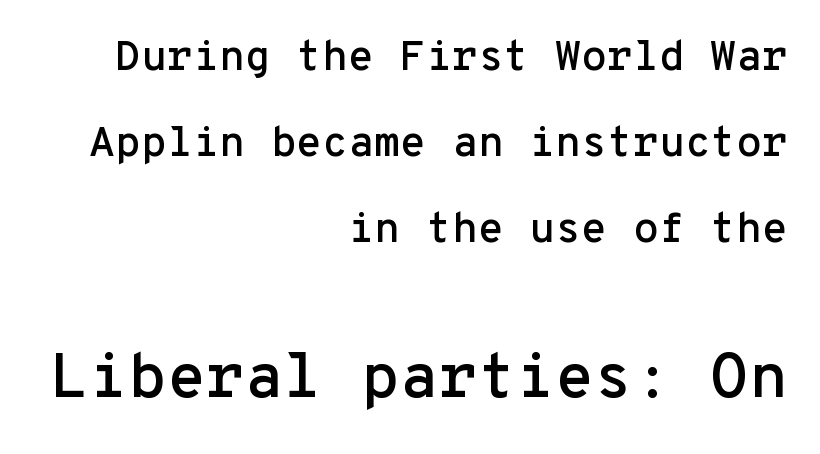
Q: Is the text italic (slanted)? A: No, it is upright.
Q: Is the typeface a serif or a sans-serif typeface? A: Sans-serif.
Q: Is the text underlined? A: No.
Q: How is the paragraph aligned? A: Right-aligned.
Q: Is the spacing between letters normal or unusually wide? A: Normal.
Q: Is the spacing between lines tight, normal or loose? A: Loose.
Q: Which block of text is set in a larger size, the first (top) or the second (bottom)? A: The second (bottom) one.
Q: Width (condensed, normal, or wide)? A: Normal.
Q: Stroke contrast? A: Low.
Q: x-height? A: Medium.
Q: Monospaced? A: Yes.
